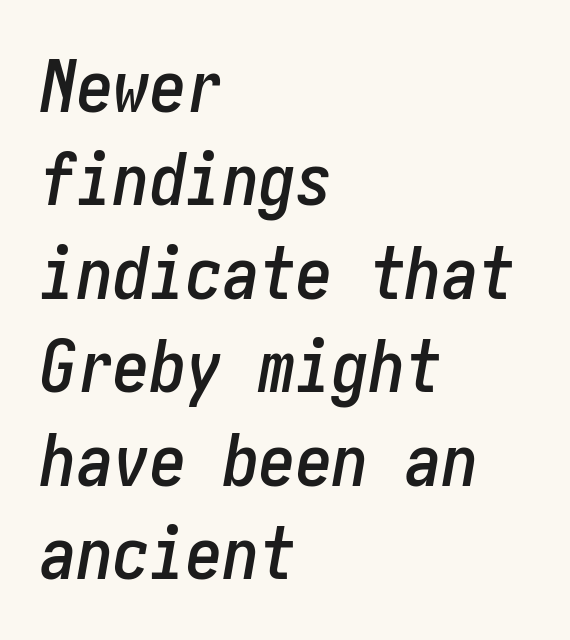
The letters are slanted; this is an italic face. No extra tracking has been applied to these lines. Has an underline been added? It has not. Line beginnings align vertically; line endings do not. How would I describe the line gaps? Plain and ordinary.
